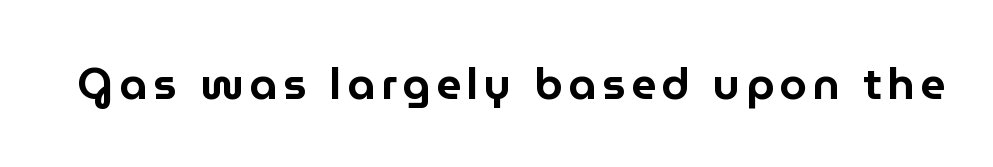
The rendering uses natural spacing where letterforms have individual widths. Font category for this specimen: sans-serif. These lines were composed using upright roman letters. Descender tails drop into unmarked territory.
